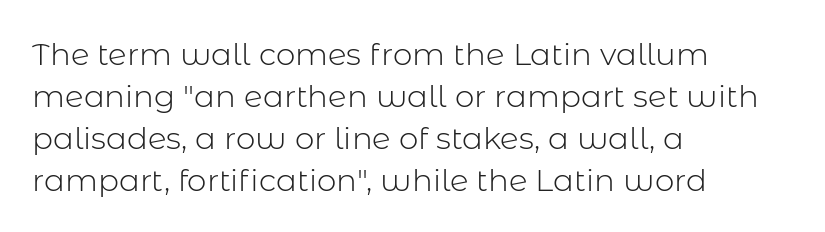
Q: Is the text bold? A: No.
Q: Is the text italic (slanted)? A: No, it is upright.
Q: Is the typeface a serif or a sans-serif typeface? A: Sans-serif.
Q: Is the text underlined? A: No.
Q: How is the paragraph aligned? A: Left-aligned.
Q: Is the spacing between letters normal or unusually wide? A: Normal.
Q: Is the spacing between lines tight, normal or loose? A: Normal.
Q: Width (condensed, normal, or wide)? A: Normal.
Q: Stroke contrast? A: Low.
Q: x-height? A: Medium.
Q: Monospaced? A: No.
